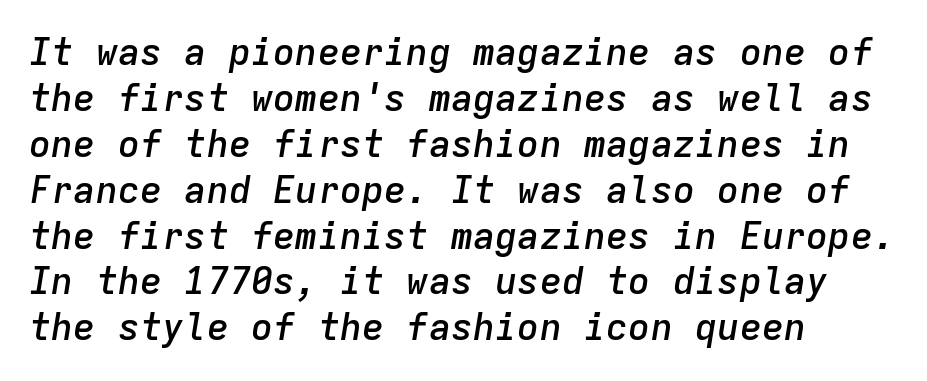
Q: Is the text bold? A: Semi-bold.
Q: Is the text italic (slanted)? A: Yes, it leans right by about 9 degrees.
Q: Is the text underlined? A: No.
Q: How is the paragraph aligned? A: Left-aligned.
Q: Is the spacing between letters normal or unusually wide? A: Normal.
Q: Width (condensed, normal, or wide)? A: Normal.
Q: Stroke contrast? A: Low.
Q: x-height? A: Medium.
Q: Monospaced? A: Yes.
